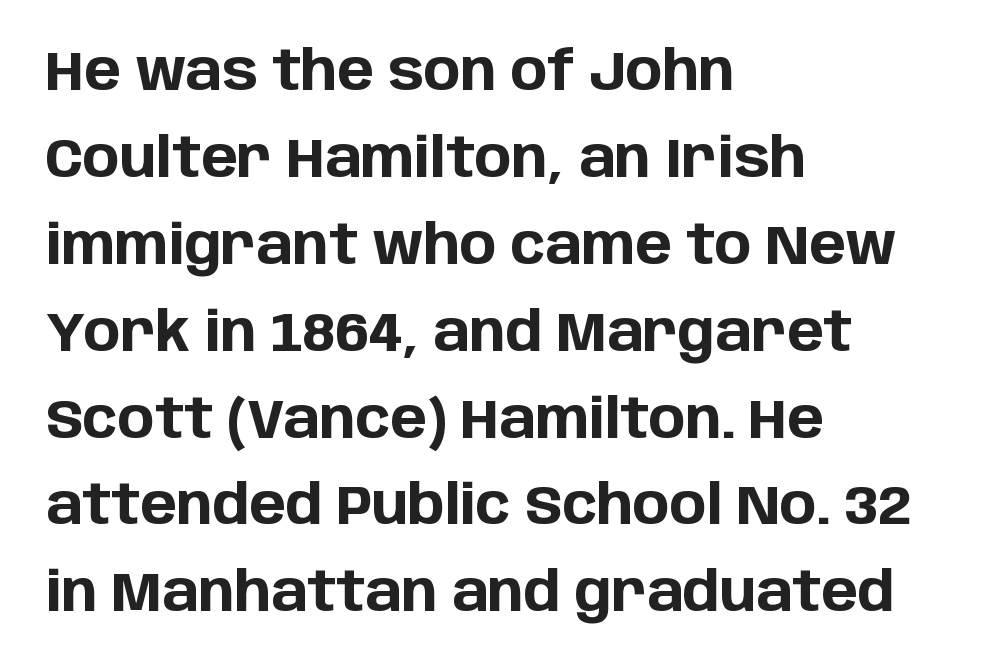
{"serif": "no", "italic": "no", "bold": "yes", "weight": "bold", "width": "normal", "stroke_contrast": "low", "x_height": "large", "monospaced": "no", "underline": "no", "align": "left", "line_spacing": "normal", "line_spacing_ratio": 1.58, "letter_spacing": "normal", "letter_spacing_em": 0.0, "glyph_px": 55}
